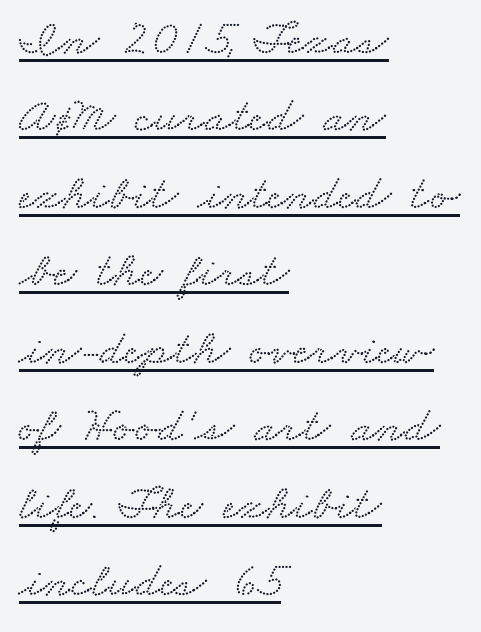
The image shows 50 px wide serif type; set left-aligned, normal line spacing (1.55x), normal letter spacing, underlined; low stroke contrast and a small x-height.
